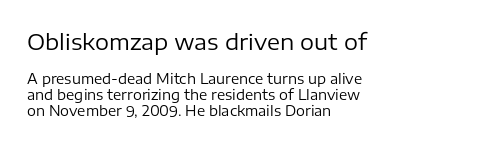
The image shows 22 px text type, upright; set left-aligned, tight line spacing (1.13x), normal letter spacing, not underlined; the first (top) block is 1.57x larger.
